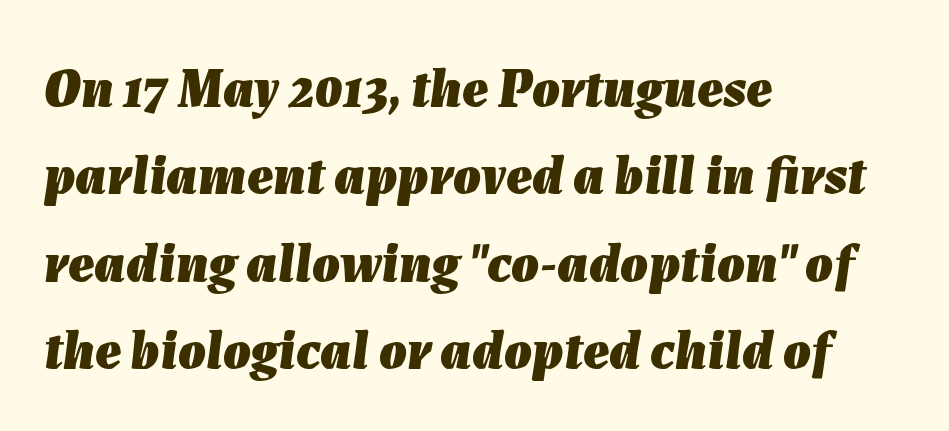
The image shows 55 px heavy type, italic (leaning right); set left-aligned, normal line spacing (1.59x), normal letter spacing, not underlined; low stroke contrast and a medium x-height.
